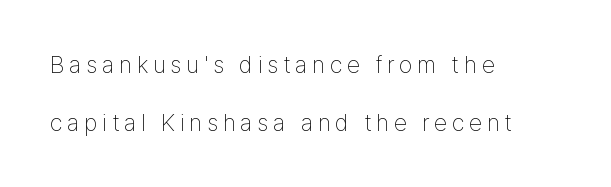
The image shows 24 px text type, upright; set left-aligned, loose line spacing (2.4x), unusually wide letter spacing (+0.2 em), not underlined.
